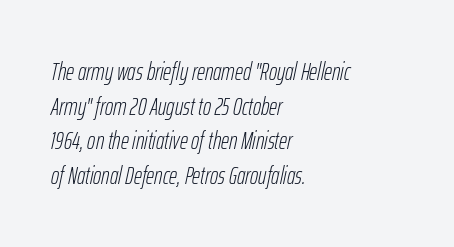
The image shows 25 px text type, italic (leaning right); set left-aligned, normal line spacing (1.39x), normal letter spacing, not underlined.
